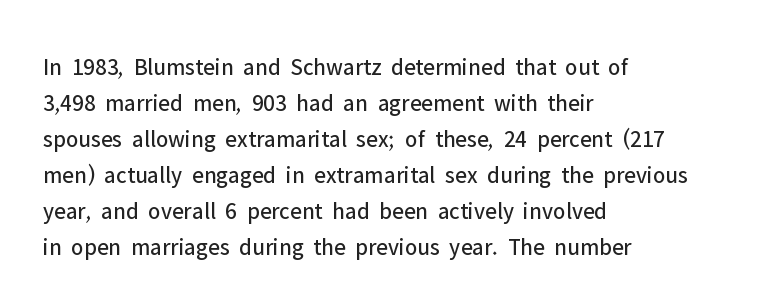
Q: Is the text bold? A: No.
Q: Is the text italic (slanted)? A: No, it is upright.
Q: Is the text underlined? A: No.
Q: How is the paragraph aligned? A: Left-aligned.
Q: Is the spacing between letters normal or unusually wide? A: Normal.
Q: Is the spacing between lines tight, normal or loose? A: Normal.
